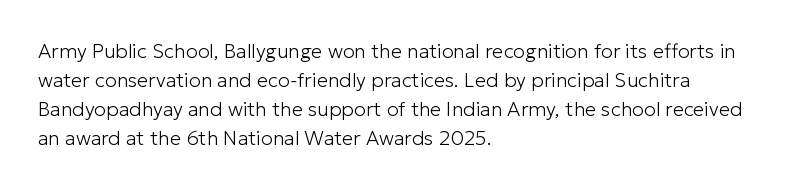
The image shows 20 px text type, upright; set left-aligned, normal line spacing (1.45x), normal letter spacing, not underlined.
